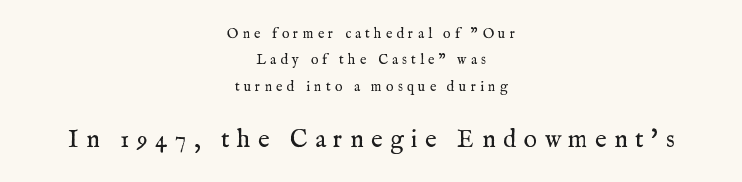
Q: Is the text bold? A: No.
Q: Is the text italic (slanted)? A: No, it is upright.
Q: Is the text underlined? A: No.
Q: How is the paragraph aligned? A: Centered.
Q: Is the spacing between letters normal or unusually wide? A: Unusually wide.
Q: Which block of text is set in a larger size, the first (top) or the second (bottom)? A: The second (bottom) one.
